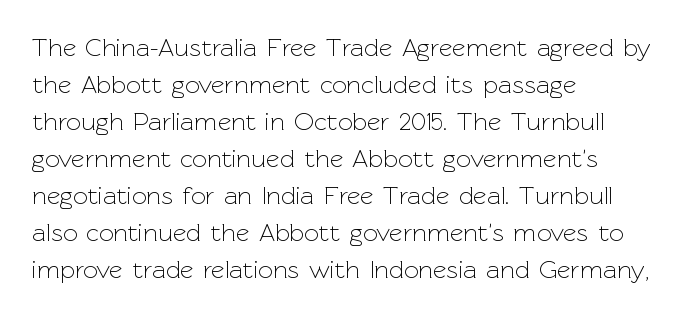
Q: Is the text bold? A: No.
Q: Is the text italic (slanted)? A: No, it is upright.
Q: Is the text underlined? A: No.
Q: How is the paragraph aligned? A: Left-aligned.
Q: Is the spacing between letters normal or unusually wide? A: Normal.
Q: Is the spacing between lines tight, normal or loose? A: Normal.
